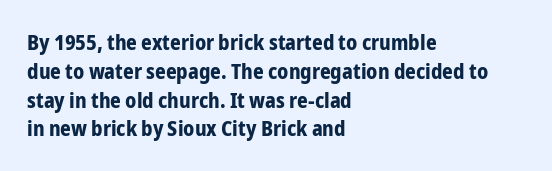
The image shows 21 px bold type, upright; set left-aligned, normal line spacing (1.37x), normal letter spacing, not underlined.
